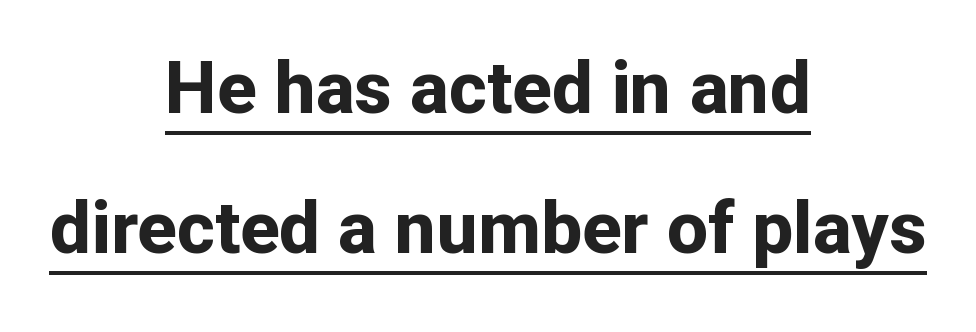
The face used here is a sans, in the tradition of grotesques and geometrics. Looks like regular typesetting: each glyph gets only the width it needs. If you drew a line through each stem, it would be perfectly vertical. The paragraph has two soft edges and a firm central axis. Quick note: underline on.
